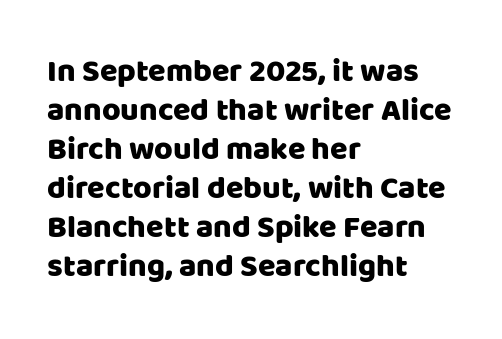
Q: Is the text italic (slanted)? A: No, it is upright.
Q: Is the typeface a serif or a sans-serif typeface? A: Sans-serif.
Q: Is the text underlined? A: No.
Q: How is the paragraph aligned? A: Left-aligned.
Q: Is the spacing between letters normal or unusually wide? A: Normal.
Q: Width (condensed, normal, or wide)? A: Normal.
Q: Stroke contrast? A: Low.
Q: x-height? A: Large.
Q: Monospaced? A: No.
